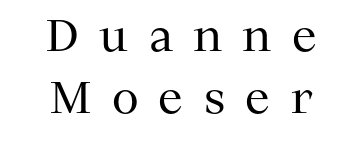
Q: Is the text bold? A: No.
Q: Is the text italic (slanted)? A: No, it is upright.
Q: Is the typeface a serif or a sans-serif typeface? A: Serif.
Q: Is the text underlined? A: No.
Q: How is the paragraph aligned? A: Centered.
Q: Is the spacing between letters normal or unusually wide? A: Unusually wide.
Q: Is the spacing between lines tight, normal or loose? A: Normal.
Q: Width (condensed, normal, or wide)? A: Normal.
Q: Stroke contrast? A: Medium.
Q: x-height? A: Medium.
Q: Monospaced? A: No.
